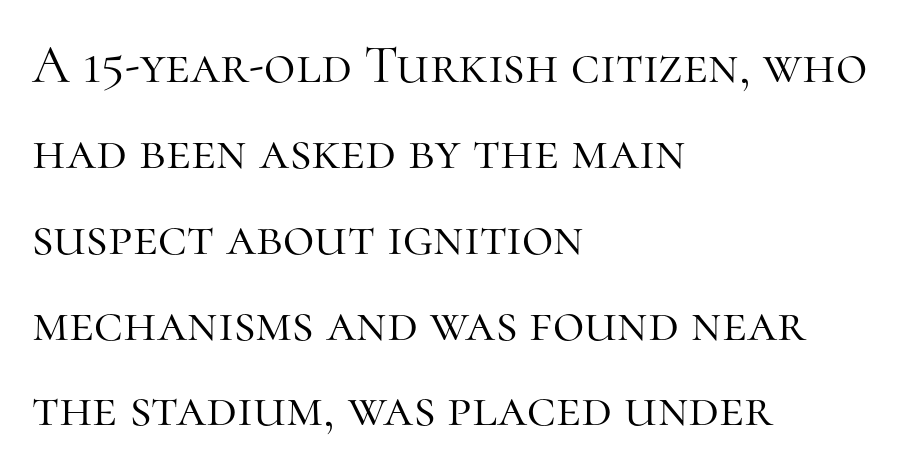
{"serif": "yes", "italic": "no", "bold": "no", "weight": "light", "width": "normal", "stroke_contrast": "high", "x_height": "medium", "monospaced": "no", "underline": "no", "align": "left", "line_spacing": "normal", "line_spacing_ratio": 1.59, "letter_spacing": "normal", "letter_spacing_em": 0.0, "glyph_px": 54}
